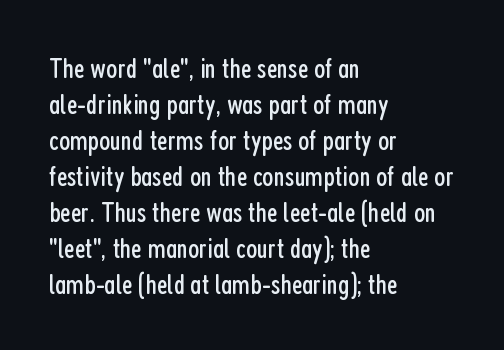
The image shows 29 px regular-weight, condensed sans-serif type, upright; set left-aligned, line spacing 1.24x, normal letter spacing, not underlined; low stroke contrast and a medium x-height.
